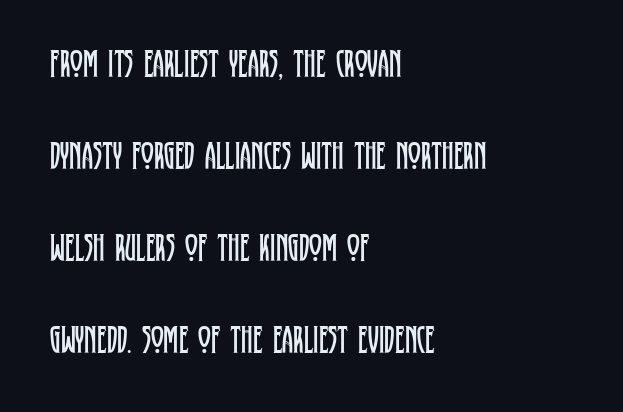
The image shows 39 px regular-weight, condensed serif type, upright; set left-aligned, loose line spacing (2.36x), normal letter spacing, not underlined; low stroke contrast and a large x-height.
